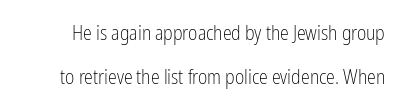
Underline: absent. The letterforms sit at book weight or below. Words appear dense and cohesive because spacing is normal. Every character sits straight up, as roman type does.
